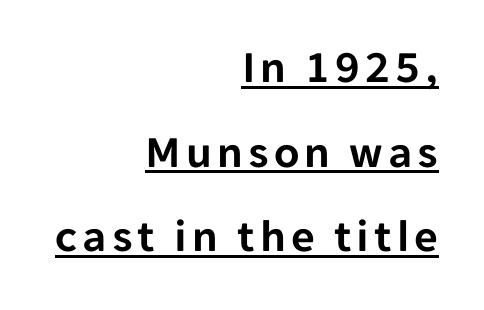
{"serif": "no", "italic": "no", "width": "normal", "stroke_contrast": "low", "x_height": "medium", "monospaced": "no", "underline": "yes", "align": "right", "line_spacing_ratio": 1.84, "glyph_px": 46}
